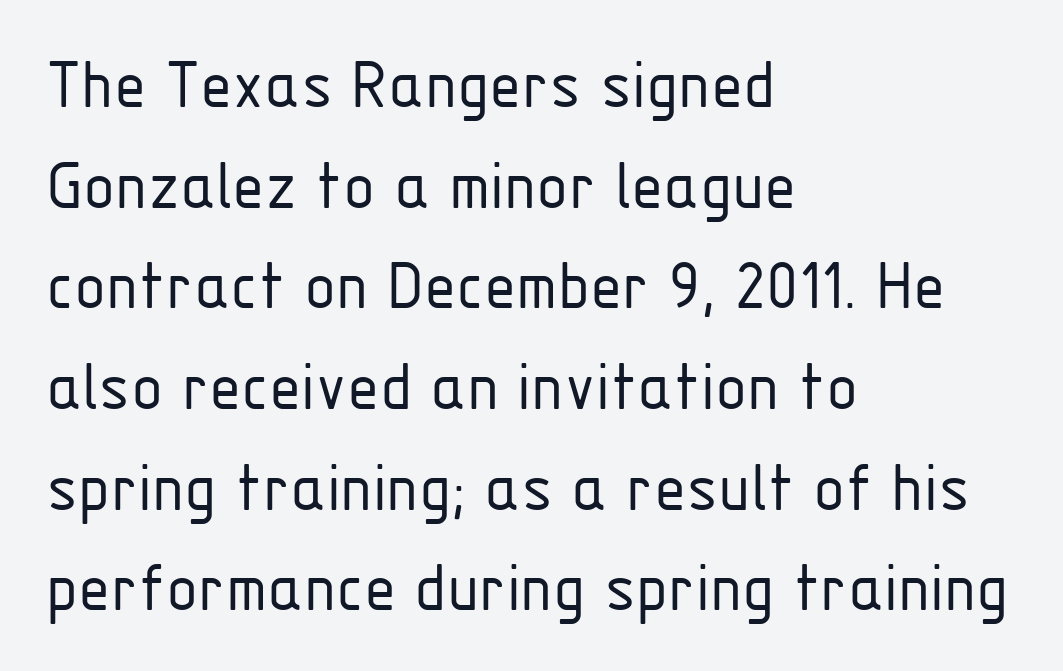
{"serif": "no", "italic": "no", "bold": "no", "weight": "light", "width": "condensed", "stroke_contrast": "low", "x_height": "medium", "monospaced": "no", "underline": "no", "align": "left", "line_spacing": "normal", "line_spacing_ratio": 1.36, "letter_spacing": "normal", "letter_spacing_em": 0.0, "glyph_px": 74}
